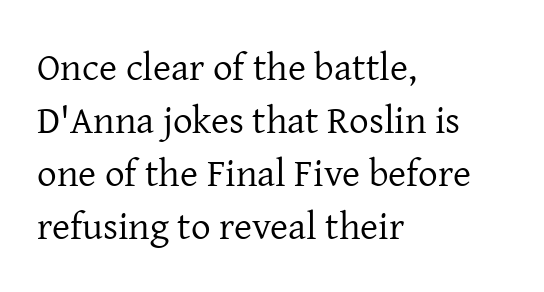
You can tell it's not italic because the verticals are truly vertical. These lines stack with their left ends in a neat column. Do the characters align in a grid? No, the font is proportional. Look at the bottom of the vertical strokes: they flare into serifs here. Students, note that the glyphs here touch the page at normal intervals.
